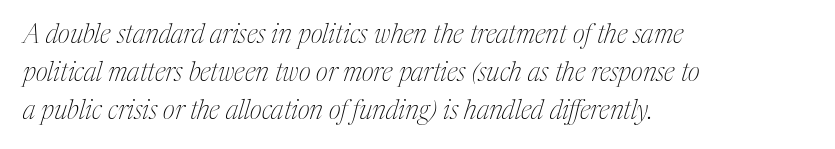
Q: Is the text bold? A: No.
Q: Is the text italic (slanted)? A: Yes, it leans right by about 17 degrees.
Q: Is the text underlined? A: No.
Q: How is the paragraph aligned? A: Left-aligned.
Q: Is the spacing between letters normal or unusually wide? A: Normal.
Q: Is the spacing between lines tight, normal or loose? A: Normal.
